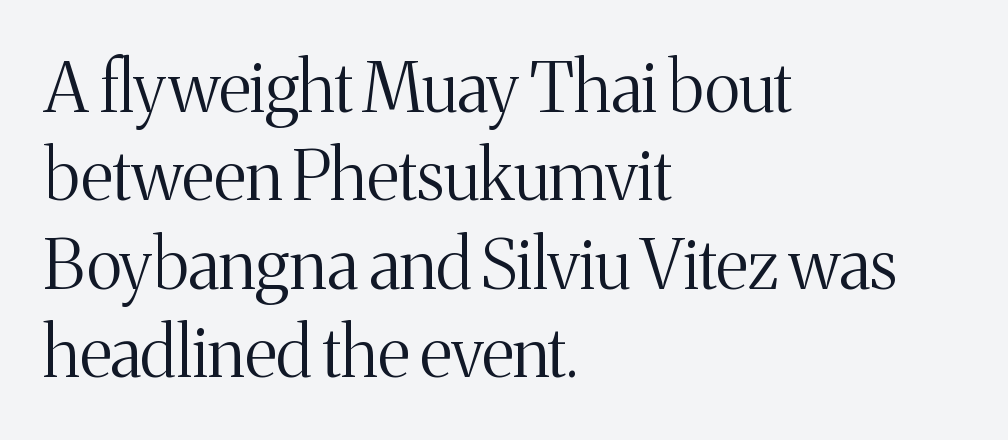
The image shows 69 px light serif type, upright; set left-aligned, normal line spacing (1.28x), normal letter spacing, not underlined; medium stroke contrast and a medium x-height.
